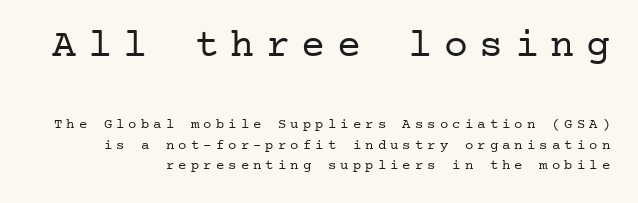
{"serif": "yes", "italic": "no", "bold": "no", "weight": "regular", "width": "normal", "stroke_contrast": "low", "x_height": "medium", "underline": "no", "line_spacing": "normal", "line_spacing_ratio": 1.46, "letter_spacing": "wide", "letter_spacing_em": 0.29, "larger_block": "first", "size_ratio": 2.86, "glyph_px": 40}
